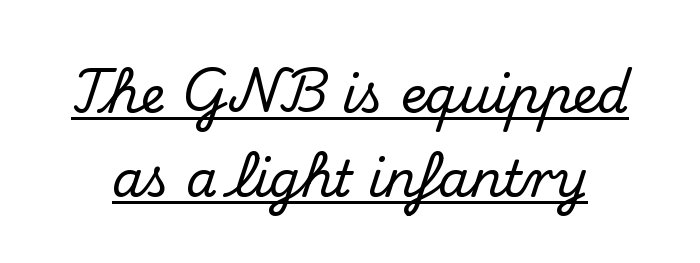
Q: Is the text italic (slanted)? A: Yes.
Q: Is the typeface a serif or a sans-serif typeface? A: Serif.
Q: Is the text underlined? A: Yes.
Q: Is the spacing between letters normal or unusually wide? A: Normal.
Q: Is the spacing between lines tight, normal or loose? A: Normal.
Q: Width (condensed, normal, or wide)? A: Normal.
Q: Stroke contrast? A: Medium.
Q: x-height? A: Small.
Q: Monospaced? A: No.
